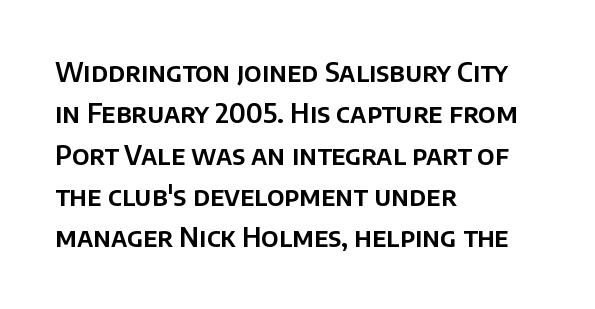
Q: Is the text italic (slanted)? A: No, it is upright.
Q: Is the text underlined? A: No.
Q: How is the paragraph aligned? A: Left-aligned.
Q: Is the spacing between letters normal or unusually wide? A: Normal.
Q: Is the spacing between lines tight, normal or loose? A: Normal.
